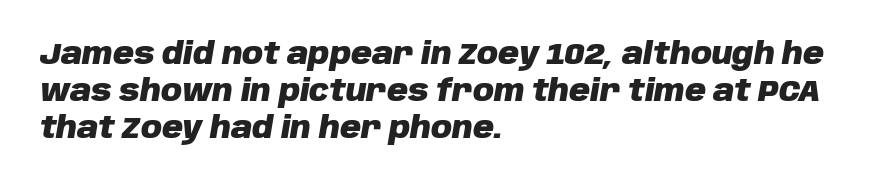
Q: Is the text bold? A: Yes.
Q: Is the text italic (slanted)? A: Yes, it leans right by about 10 degrees.
Q: Is the text underlined? A: No.
Q: How is the paragraph aligned? A: Left-aligned.
Q: Is the spacing between letters normal or unusually wide? A: Normal.
Q: Is the spacing between lines tight, normal or loose? A: Normal.
Q: Width (condensed, normal, or wide)? A: Normal.
Q: Stroke contrast? A: Low.
Q: x-height? A: Large.
Q: Monospaced? A: No.
